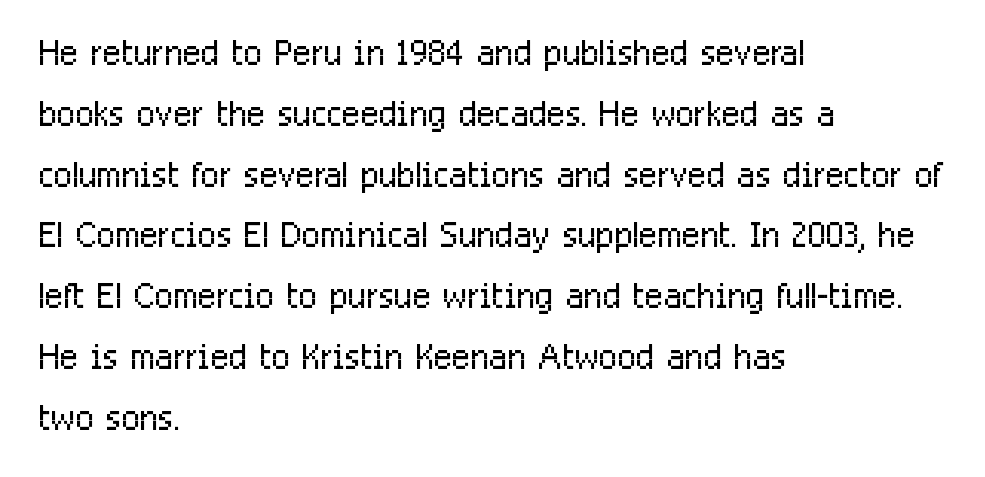
Each word holds together tightly as a unit, with standard inter-letter gaps. The typography opts for an upright posture over an oblique one. The designer went with a sans here, leaving each stem footless. The area under the type is left untouched. The rag falls on the right side of this text block.
